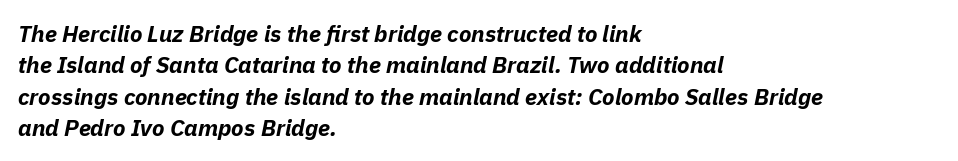
Characters are canted at an angle relative to the baseline's perpendicular. The specimen omits any rule beneath the text block's lines. On the weight axis this lands at bold, roughly 700. The lines sit at an ordinary, default distance from one another. Is the block centered? No — it sits flush against the left margin. Students, note that the glyphs here touch the page at normal intervals.
